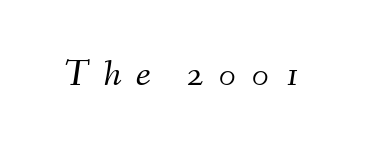
{"italic": "yes", "lean": "right", "slant_degrees": 9, "bold": "no", "weight": "light", "width": "normal", "stroke_contrast": "medium", "x_height": "small", "monospaced": "no", "underline": "no", "letter_spacing": "wide", "letter_spacing_em": 0.38, "glyph_px": 37}
